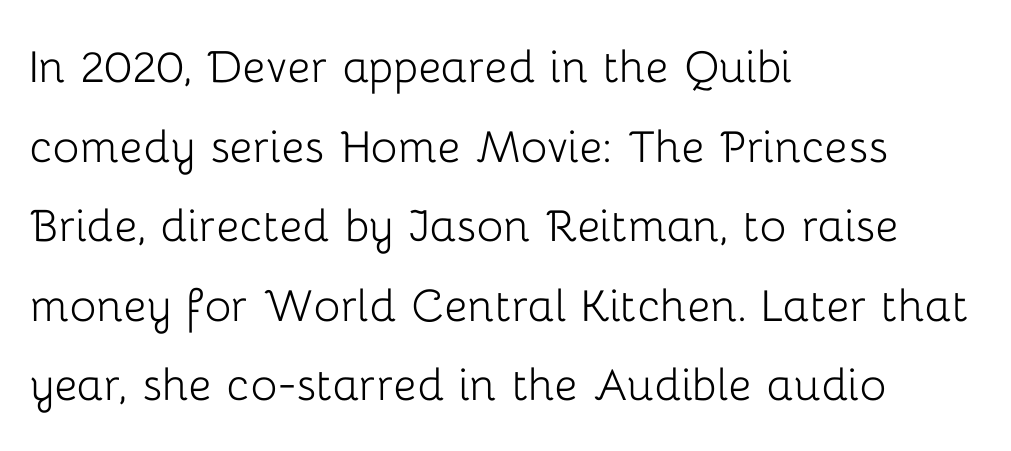
Every stem runs plumb, perpendicular to the baseline. Counters stay open thanks to moderate or lighter strokes. Line beginnings align vertically; line endings do not. The passage shown is typed in a proportional face where columns would drift. Baseline-to-baseline distance is the conventional proportion of letter height.
